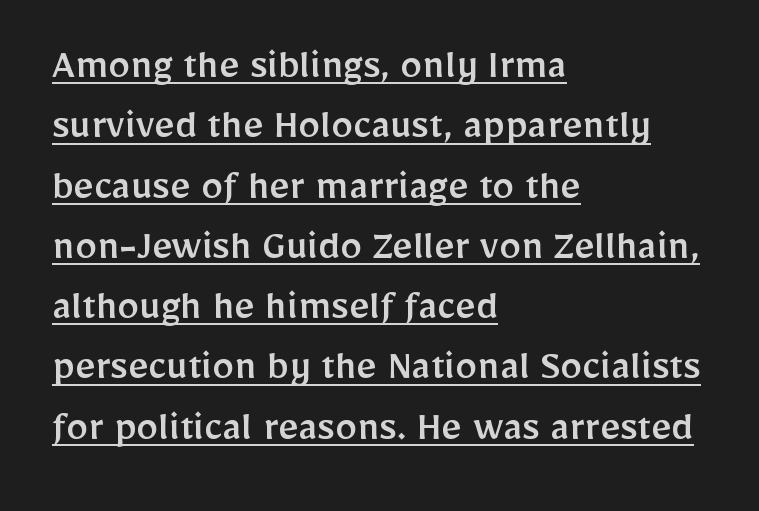
The font family rendered here belongs to the sans-serif group. A classic flush-left, rag-right setting is used for this passage. Is this a fixed-width face? No — the glyphs have proportional, varying widths. The string is rendered with underlining switched on. The vertical gap from one line to the next is medium. Look at the tracking — it's just the regular setting, nothing added.
